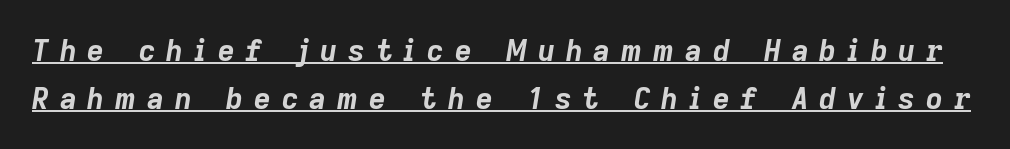
What decoration does the sample have? An underline. Strokes here are thick enough to call this a true bold. Caption: expanded tracking, letters set apart. Leading: standard. Tall strokes in this sample are angled rather than plumb. Is this a fixed-width face? No — the glyphs have proportional, varying widths.
